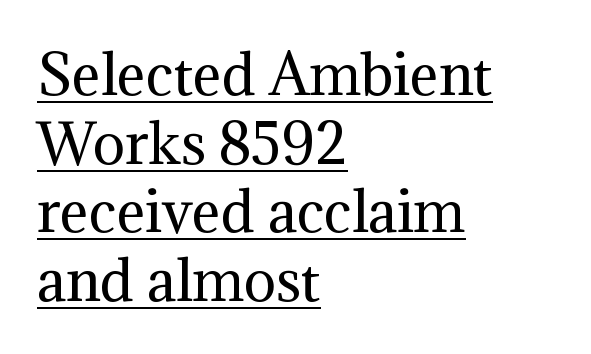
{"serif": "yes", "italic": "no", "bold": "no", "weight": "regular", "width": "normal", "stroke_contrast": "medium", "x_height": "medium", "monospaced": "no", "underline": "yes", "align": "left", "line_spacing": "normal", "line_spacing_ratio": 1.27, "letter_spacing": "normal", "letter_spacing_em": 0.0, "glyph_px": 54}
